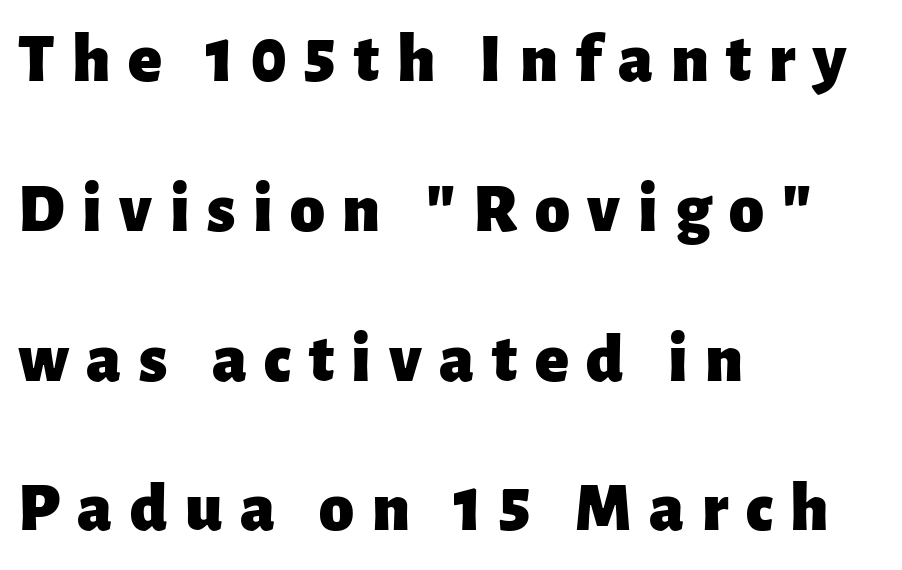
The image shows 70 px heavy sans-serif type, upright; set left-aligned, loose line spacing (2.14x), unusually wide letter spacing (+0.25 em), not underlined; low stroke contrast and a medium x-height.
